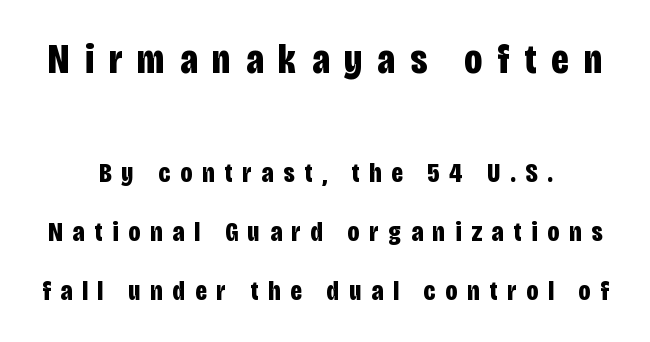
The image shows 42 px bold, condensed sans-serif type, upright; set loose line spacing (2.11x), unusually wide letter spacing (+0.36 em), not underlined; the first (top) block is 1.5x larger; low stroke contrast and a large x-height.
